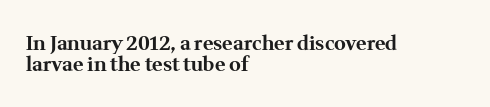
The image shows 20 px bold type, upright; set left-aligned, tight line spacing (1.06x), normal letter spacing, not underlined.
